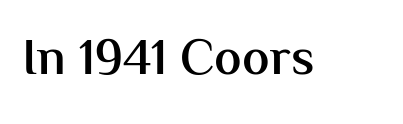
{"serif": "no", "italic": "no", "bold": "semi", "weight": "semibold", "width": "normal", "stroke_contrast": "medium", "x_height": "medium", "monospaced": "no", "underline": "no", "letter_spacing": "normal", "letter_spacing_em": 0.0, "glyph_px": 51}
